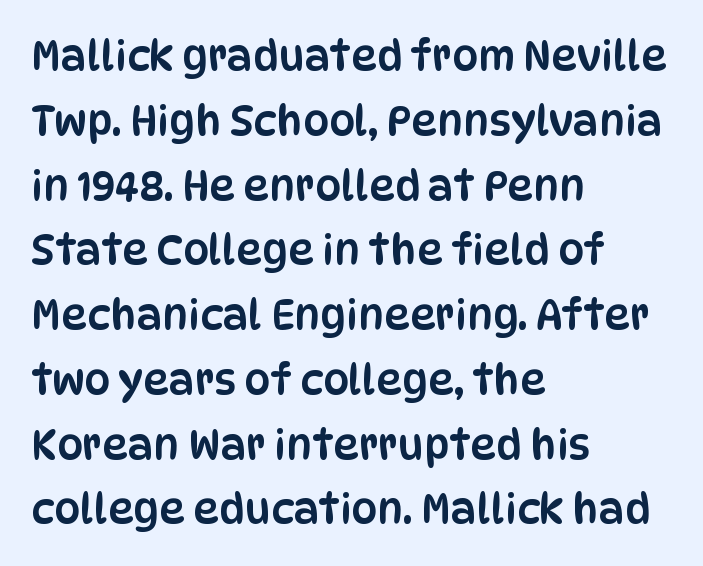
The axis of the letterforms is exactly vertical. The block of text has a typical density, with ordinary space between rows. Short note: letters normally spaced. Compared with a centered layout, this one pins lines to the left instead.
